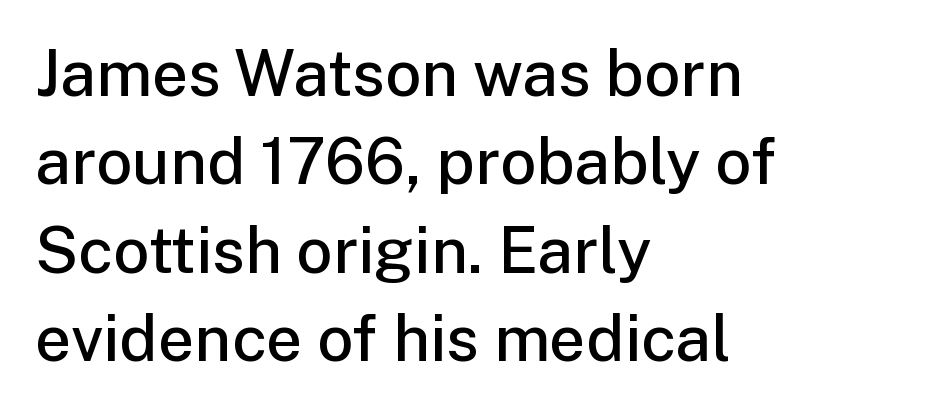
The image shows 64 px semibold sans-serif type, upright; set left-aligned, normal line spacing (1.38x), normal letter spacing, not underlined; low stroke contrast and a medium x-height.
